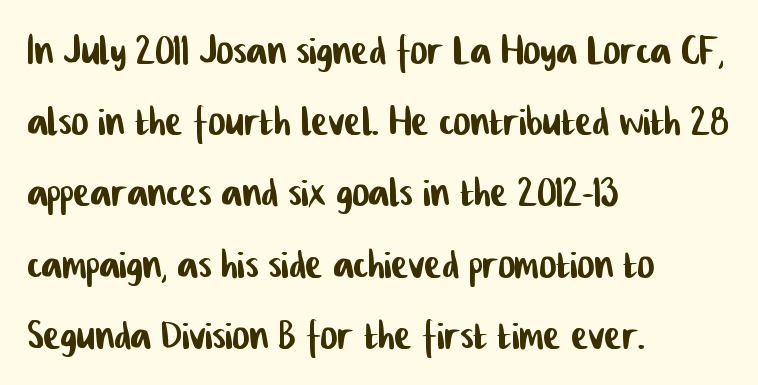
The image shows 52 px condensed sans-serif type; set left-aligned, normal line spacing (1.37x), normal letter spacing, not underlined; low stroke contrast and a medium x-height.
